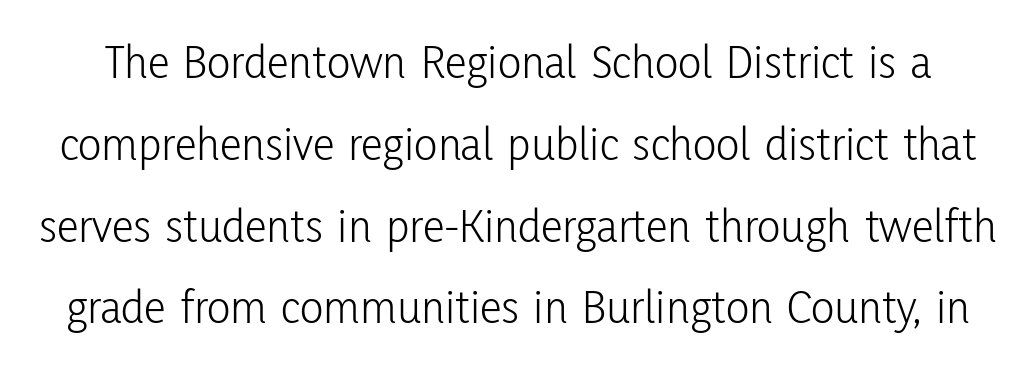
Q: Is the text bold? A: No.
Q: Is the text italic (slanted)? A: No, it is upright.
Q: Is the typeface a serif or a sans-serif typeface? A: Sans-serif.
Q: Is the text underlined? A: No.
Q: Is the spacing between letters normal or unusually wide? A: Normal.
Q: Is the spacing between lines tight, normal or loose? A: Normal.
Q: Width (condensed, normal, or wide)? A: Condensed.
Q: Stroke contrast? A: Low.
Q: x-height? A: Medium.
Q: Monospaced? A: No.
